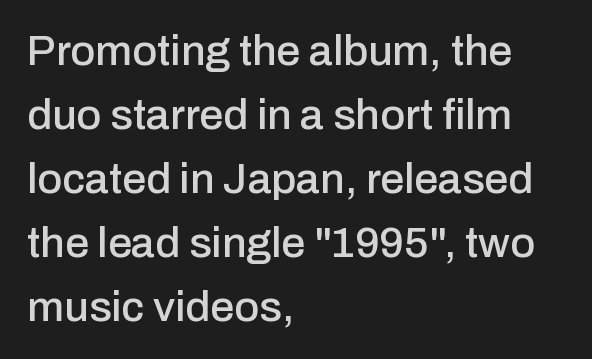
Q: Is the text italic (slanted)? A: No, it is upright.
Q: Is the typeface a serif or a sans-serif typeface? A: Sans-serif.
Q: Is the text underlined? A: No.
Q: How is the paragraph aligned? A: Left-aligned.
Q: Is the spacing between letters normal or unusually wide? A: Normal.
Q: Is the spacing between lines tight, normal or loose? A: Normal.
Q: Width (condensed, normal, or wide)? A: Normal.
Q: Stroke contrast? A: Low.
Q: x-height? A: Medium.
Q: Monospaced? A: No.
